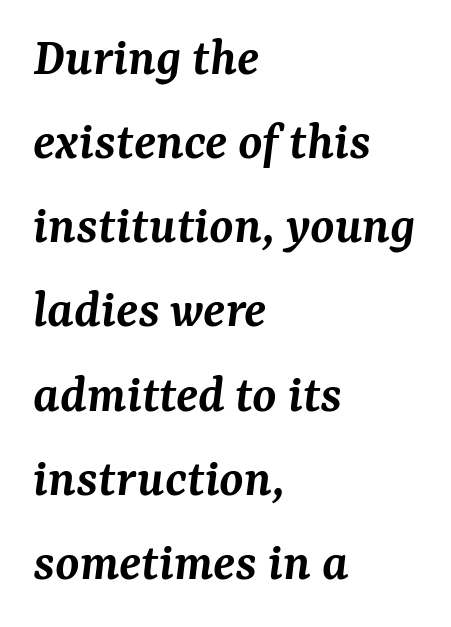
A fair bit of extra ink — the face is semibold, not bold. The passage shown is typed in a proportional face where columns would drift. Left-aligned paragraph, ragged on the right. Is this a sans? No — the strokes have serifs.
